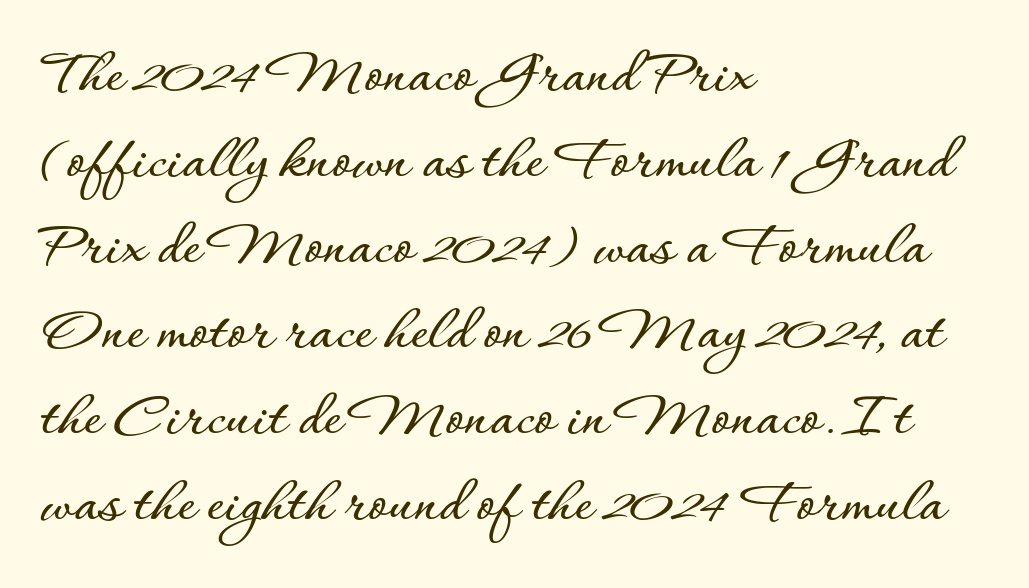
Note the varied advance widths — an 'i' is clearly narrower than an 'm'. The compositor pushed each line to the left boundary. The specimen omits any rule beneath the text block's lines. Look at the tracking — it's just the regular setting, nothing added.
